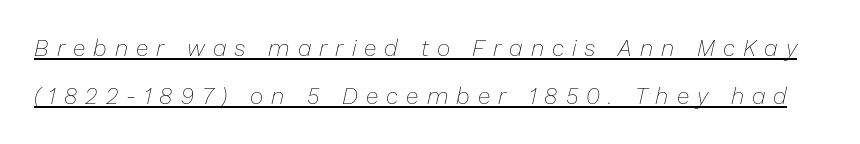
These lines were composed using italics. Like a heading marked for emphasis, these lines bear an underscore. The type is letterspaced generously, with wide tracking. Leading: increased. Unbolded letterforms with no extra heft.
